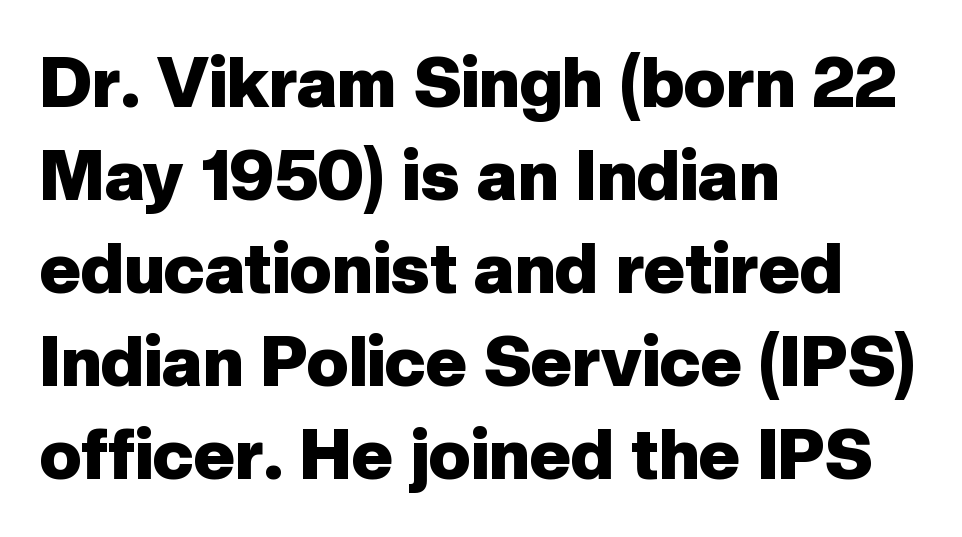
The image shows 70 px heavy sans-serif type, upright; set left-aligned, normal line spacing (1.33x), normal letter spacing, not underlined; low stroke contrast and a medium x-height.
